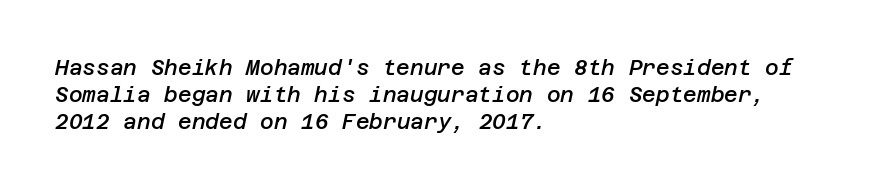
The image shows 21 px text type, italic (leaning right); set left-aligned, normal line spacing (1.28x), normal letter spacing, not underlined.
